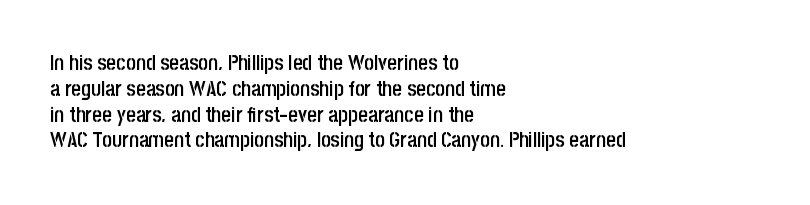
Q: Is the text bold? A: Semi-bold.
Q: Is the text italic (slanted)? A: No, it is upright.
Q: Is the text underlined? A: No.
Q: How is the paragraph aligned? A: Left-aligned.
Q: Is the spacing between letters normal or unusually wide? A: Normal.
